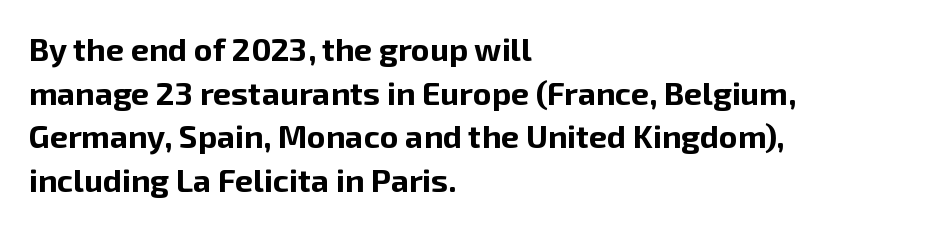
Q: Is the text bold? A: Yes.
Q: Is the text italic (slanted)? A: No, it is upright.
Q: Is the typeface a serif or a sans-serif typeface? A: Sans-serif.
Q: Is the text underlined? A: No.
Q: How is the paragraph aligned? A: Left-aligned.
Q: Is the spacing between letters normal or unusually wide? A: Normal.
Q: Is the spacing between lines tight, normal or loose? A: Normal.
Q: Width (condensed, normal, or wide)? A: Normal.
Q: Stroke contrast? A: Low.
Q: x-height? A: Medium.
Q: Monospaced? A: No.
